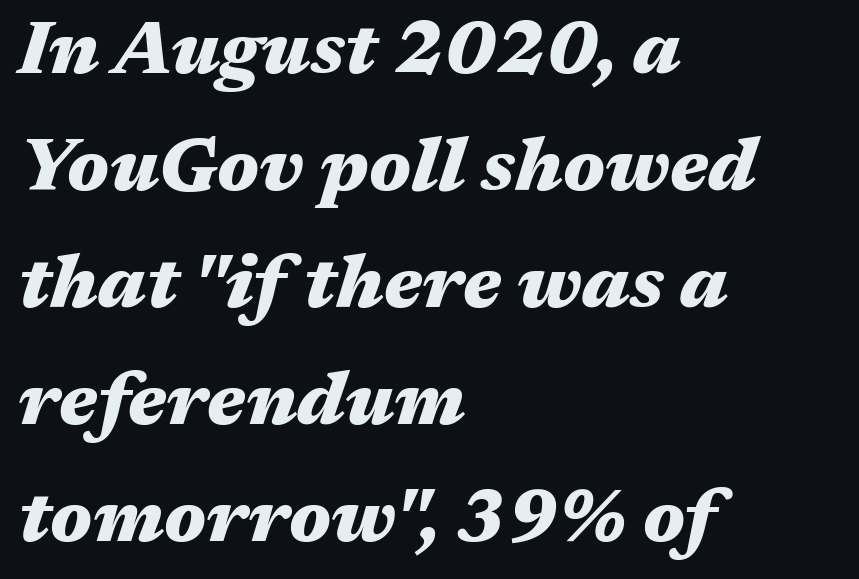
{"italic": "yes", "lean": "right", "slant_degrees": 17, "bold": "yes", "weight": "heavy", "width": "wide", "stroke_contrast": "medium", "x_height": "medium", "monospaced": "no", "underline": "no", "align": "left", "line_spacing": "normal", "line_spacing_ratio": 1.58, "letter_spacing": "normal", "letter_spacing_em": 0.0, "glyph_px": 74}
